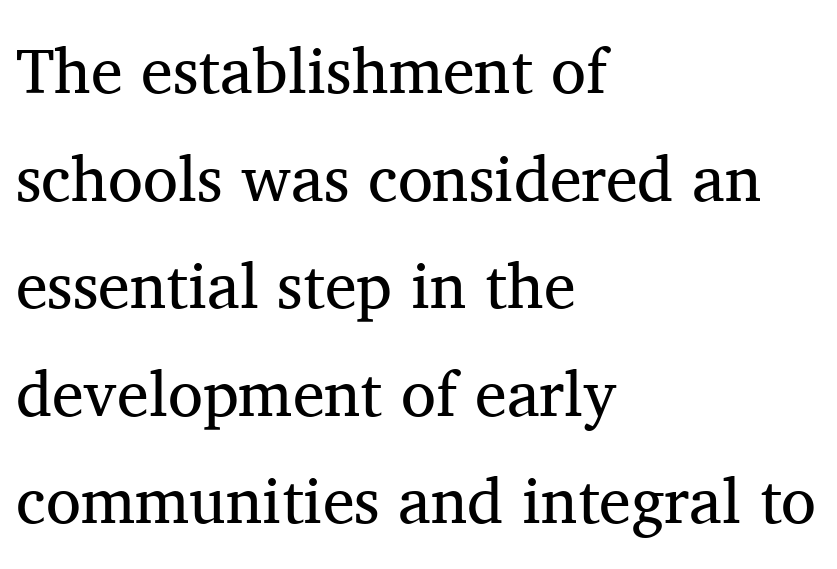
{"serif": "yes", "italic": "no", "bold": "no", "weight": "regular", "width": "normal", "stroke_contrast": "medium", "x_height": "medium", "monospaced": "no", "underline": "no", "align": "left", "line_spacing": "normal", "line_spacing_ratio": 1.68, "letter_spacing": "normal", "letter_spacing_em": 0.0, "glyph_px": 64}
